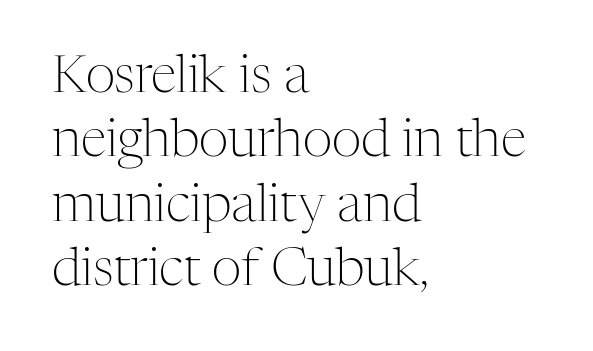
The image shows 52 px light serif type, upright; set left-aligned, line spacing 1.24x, normal letter spacing, not underlined; medium stroke contrast and a medium x-height.
